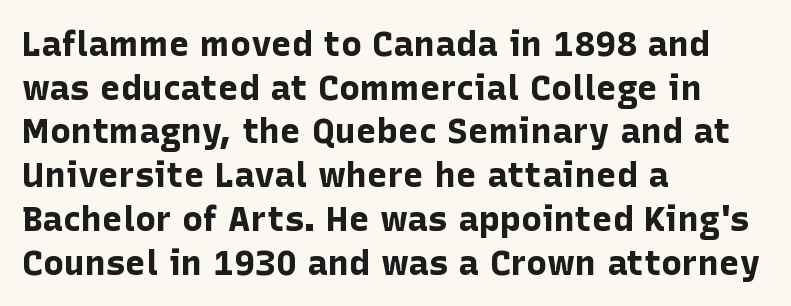
{"serif": "no", "italic": "no", "bold": "yes", "weight": "bold", "width": "normal", "stroke_contrast": "low", "x_height": "medium", "monospaced": "no", "underline": "no", "align": "left", "line_spacing": "normal", "line_spacing_ratio": 1.25, "letter_spacing": "normal", "letter_spacing_em": 0.0, "glyph_px": 35}
